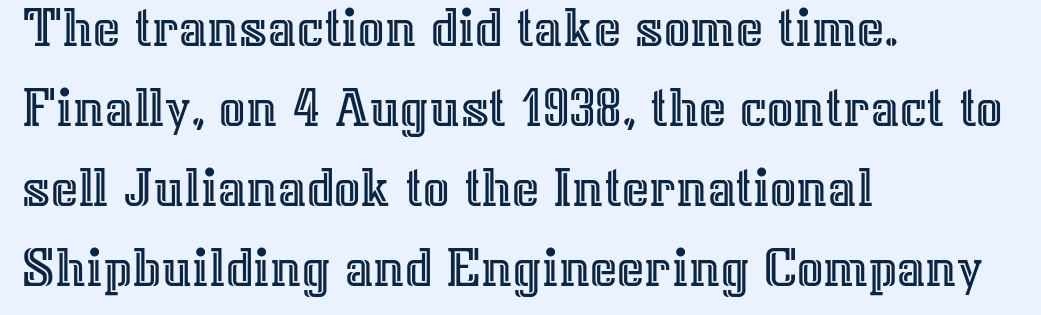
Q: Is the text italic (slanted)? A: No, it is upright.
Q: Is the text underlined? A: No.
Q: How is the paragraph aligned? A: Left-aligned.
Q: Is the spacing between letters normal or unusually wide? A: Normal.
Q: Is the spacing between lines tight, normal or loose? A: Normal.
Q: Width (condensed, normal, or wide)? A: Normal.
Q: x-height? A: Medium.
Q: Monospaced? A: No.
